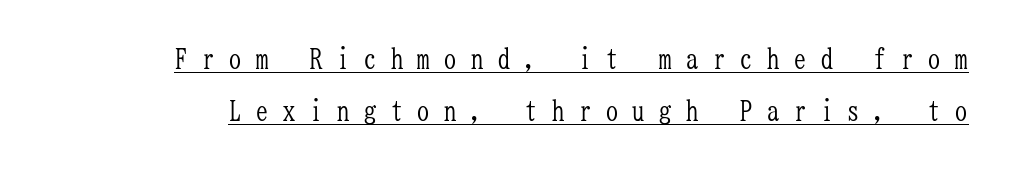
{"serif": "yes", "italic": "no", "bold": "no", "weight": "light", "width": "condensed", "stroke_contrast": "low", "x_height": "medium", "monospaced": "yes", "underline": "yes", "line_spacing_ratio": 1.84, "letter_spacing": "wide", "letter_spacing_em": 0.46, "glyph_px": 28}
